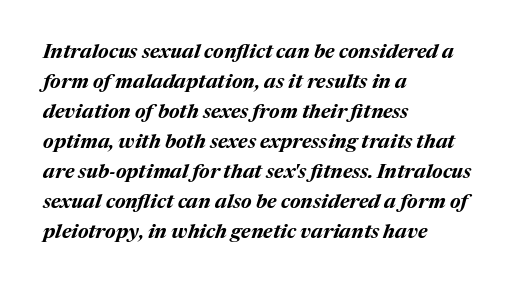
The image shows 20 px bold type, italic (leaning right); set left-aligned, normal line spacing (1.5x), normal letter spacing, not underlined.
